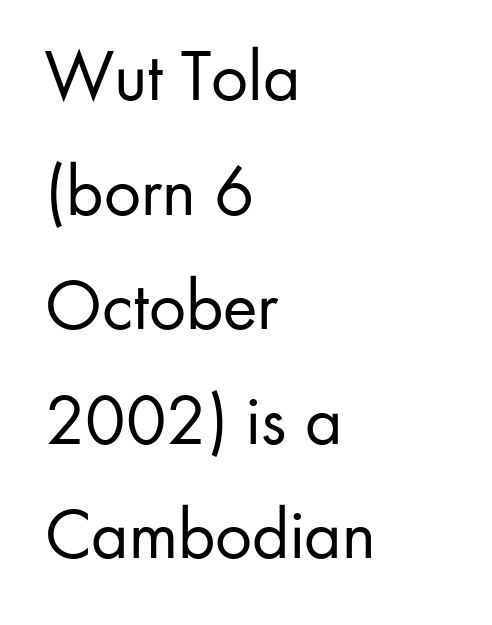
Typeset ragged right — the left edge is the straight one. Do the characters align in a grid? No, the font is proportional. The tracking reads as untouched default to a designer's eye. The passage shown stacks its lines at a standard gap. The typography opts for an upright posture over an oblique one.
